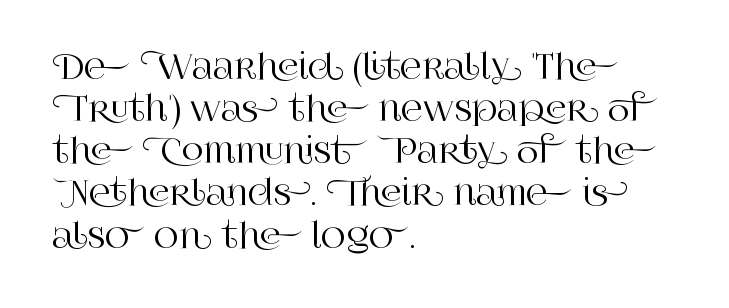
Q: Is the text italic (slanted)? A: No, it is upright.
Q: Is the typeface a serif or a sans-serif typeface? A: Serif.
Q: Is the text underlined? A: No.
Q: How is the paragraph aligned? A: Left-aligned.
Q: Is the spacing between letters normal or unusually wide? A: Normal.
Q: Width (condensed, normal, or wide)? A: Normal.
Q: Stroke contrast? A: High.
Q: x-height? A: Large.
Q: Monospaced? A: No.
